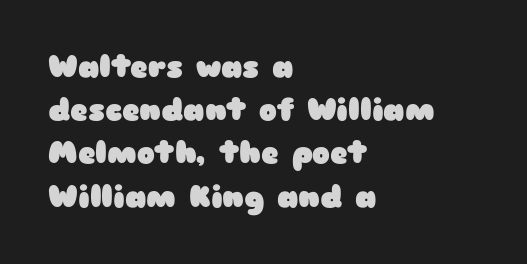
{"serif": "no", "italic": "no", "bold": "yes", "weight": "heavy", "width": "wide", "stroke_contrast": "low", "x_height": "medium", "monospaced": "no", "underline": "no", "align": "left", "line_spacing": "normal", "line_spacing_ratio": 1.44, "letter_spacing": "normal", "letter_spacing_em": 0.0, "glyph_px": 30}
